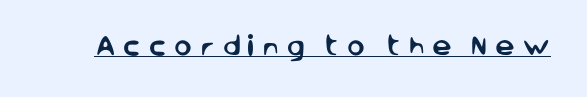
The image shows 22 px text type, upright; set unusually wide letter spacing (+0.32 em), underlined.
